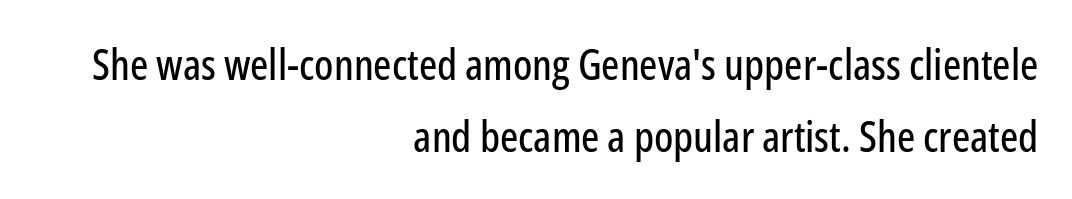
{"serif": "no", "italic": "no", "width": "condensed", "stroke_contrast": "low", "x_height": "medium", "monospaced": "no", "underline": "no", "align": "right", "line_spacing": "normal", "line_spacing_ratio": 1.67, "letter_spacing": "normal", "letter_spacing_em": 0.0, "glyph_px": 43}
